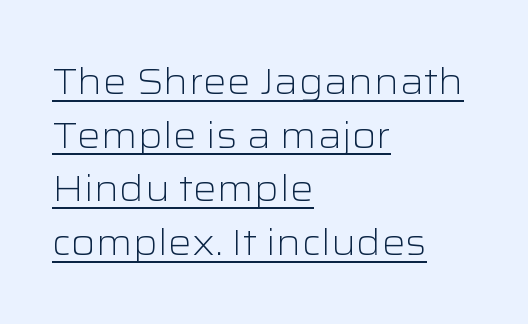
{"serif": "no", "italic": "no", "bold": "no", "weight": "light", "width": "wide", "stroke_contrast": "low", "x_height": "medium", "monospaced": "no", "underline": "yes", "align": "left", "line_spacing": "normal", "line_spacing_ratio": 1.45, "letter_spacing": "normal", "letter_spacing_em": 0.0, "glyph_px": 37}
